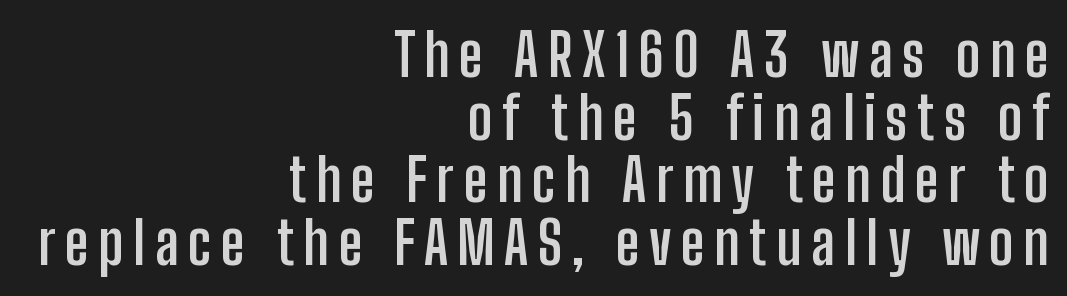
{"serif": "no", "italic": "no", "bold": "yes", "weight": "semibold", "width": "condensed", "stroke_contrast": "low", "x_height": "medium", "monospaced": "no", "underline": "no", "align": "right", "line_spacing": "tight", "line_spacing_ratio": 1.06, "glyph_px": 59}
